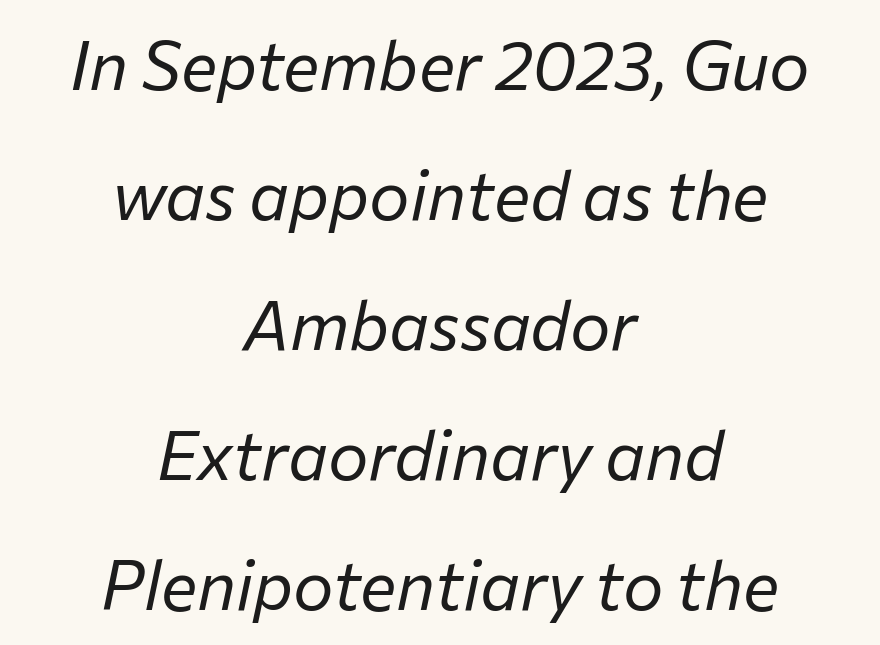
The image shows 68 px regular-weight type, italic (leaning right); set centered, loose line spacing (1.91x), normal letter spacing, not underlined; low stroke contrast and a medium x-height.
